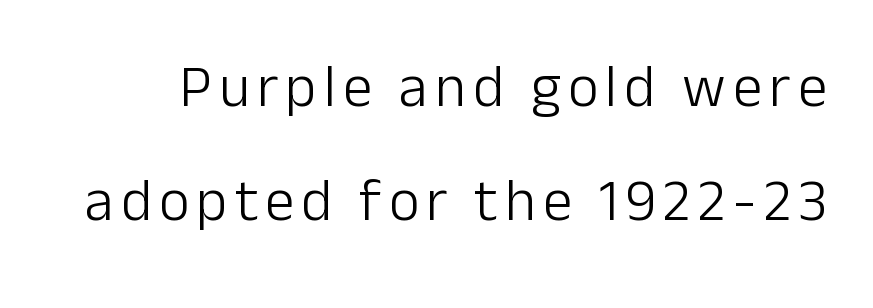
{"serif": "no", "italic": "no", "bold": "no", "weight": "light", "width": "normal", "stroke_contrast": "low", "x_height": "medium", "monospaced": "no", "underline": "no", "line_spacing": "loose", "line_spacing_ratio": 1.94, "glyph_px": 59}
